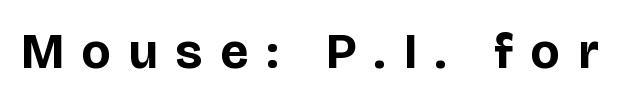
Q: Is the text bold? A: Yes.
Q: Is the text italic (slanted)? A: No, it is upright.
Q: Is the typeface a serif or a sans-serif typeface? A: Sans-serif.
Q: Is the text underlined? A: No.
Q: Is the spacing between letters normal or unusually wide? A: Unusually wide.
Q: Width (condensed, normal, or wide)? A: Normal.
Q: Stroke contrast? A: Low.
Q: x-height? A: Large.
Q: Monospaced? A: No.
